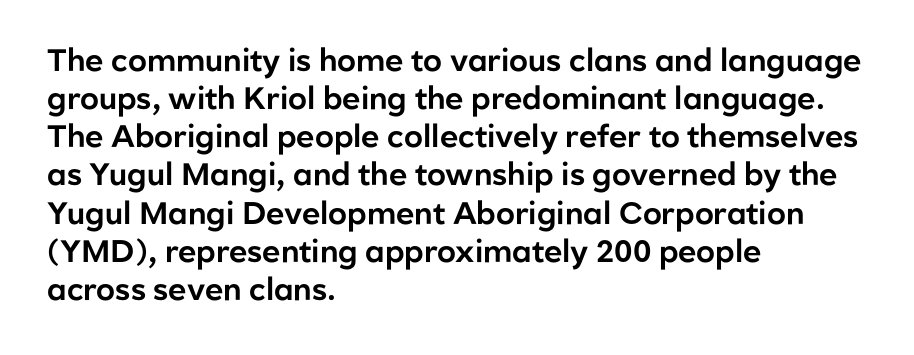
Typographically, this falls in the sans-serif category. Descenders are the only things crossing below the line. No extra tracking has been applied to these lines. These lines are rendered in a variable-pitch font.
